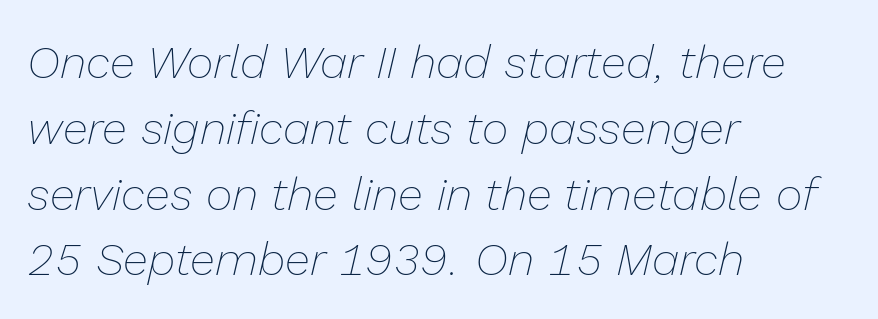
Q: Is the text bold? A: No.
Q: Is the text italic (slanted)? A: Yes, it leans right by about 13 degrees.
Q: Is the text underlined? A: No.
Q: How is the paragraph aligned? A: Left-aligned.
Q: Is the spacing between letters normal or unusually wide? A: Normal.
Q: Is the spacing between lines tight, normal or loose? A: Normal.
Q: Width (condensed, normal, or wide)? A: Normal.
Q: Stroke contrast? A: Low.
Q: x-height? A: Medium.
Q: Monospaced? A: No.
